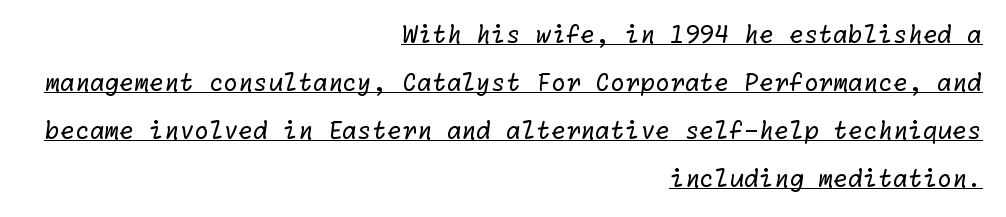
Q: Is the text bold? A: No.
Q: Is the text underlined? A: Yes.
Q: How is the paragraph aligned? A: Right-aligned.
Q: Is the spacing between letters normal or unusually wide? A: Normal.
Q: Is the spacing between lines tight, normal or loose? A: Loose.
